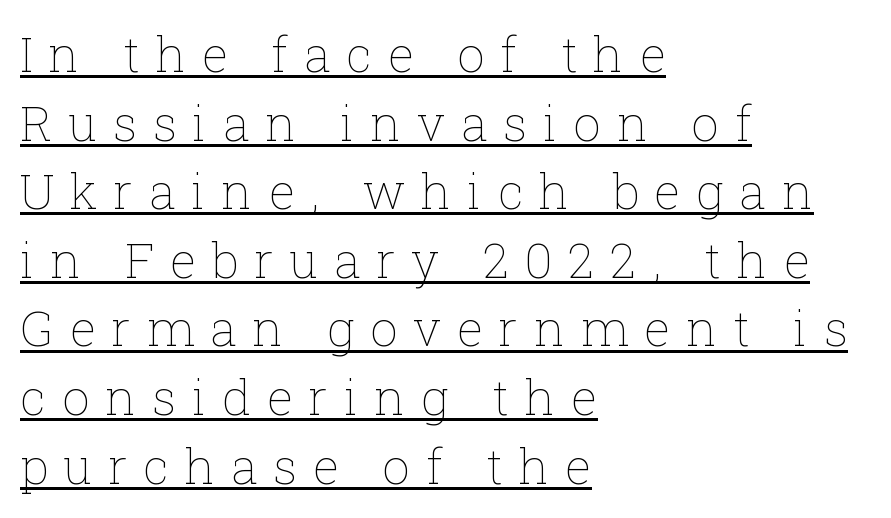
Q: Is the text bold? A: No.
Q: Is the text italic (slanted)? A: No, it is upright.
Q: Is the text underlined? A: Yes.
Q: How is the paragraph aligned? A: Left-aligned.
Q: Is the spacing between letters normal or unusually wide? A: Unusually wide.
Q: Is the spacing between lines tight, normal or loose? A: Normal.
Q: Width (condensed, normal, or wide)? A: Normal.
Q: Stroke contrast? A: Low.
Q: x-height? A: Medium.
Q: Monospaced? A: No.
